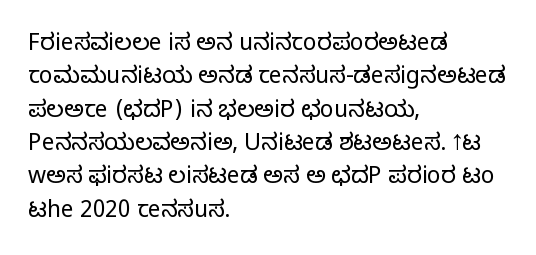
{"italic": "no", "bold": "no", "underline": "no", "align": "left", "line_spacing": "normal", "line_spacing_ratio": 1.45, "letter_spacing": "normal", "letter_spacing_em": 0.0, "glyph_px": 23}
